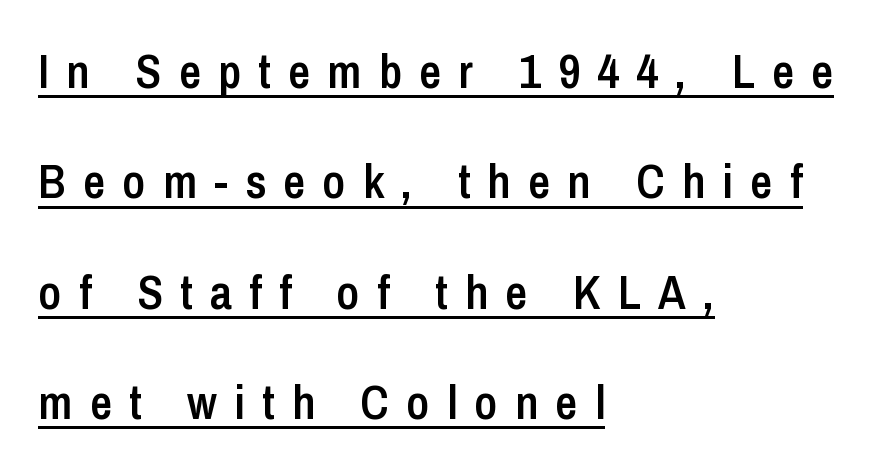
Q: Is the text bold? A: Semi-bold.
Q: Is the text italic (slanted)? A: No, it is upright.
Q: Is the typeface a serif or a sans-serif typeface? A: Sans-serif.
Q: Is the text underlined? A: Yes.
Q: How is the paragraph aligned? A: Left-aligned.
Q: Is the spacing between letters normal or unusually wide? A: Unusually wide.
Q: Is the spacing between lines tight, normal or loose? A: Loose.
Q: Width (condensed, normal, or wide)? A: Condensed.
Q: Stroke contrast? A: Low.
Q: x-height? A: Medium.
Q: Monospaced? A: No.
